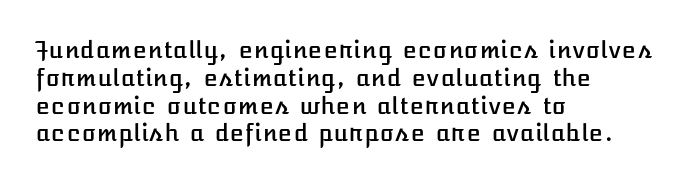
The image shows 23 px text type, upright; set left-aligned, line spacing 1.21x, normal letter spacing, not underlined.
